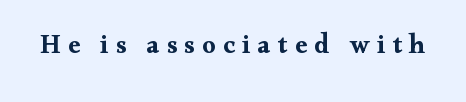
{"italic": "no", "underline": "no", "letter_spacing": "wide", "letter_spacing_em": 0.27, "glyph_px": 27}
